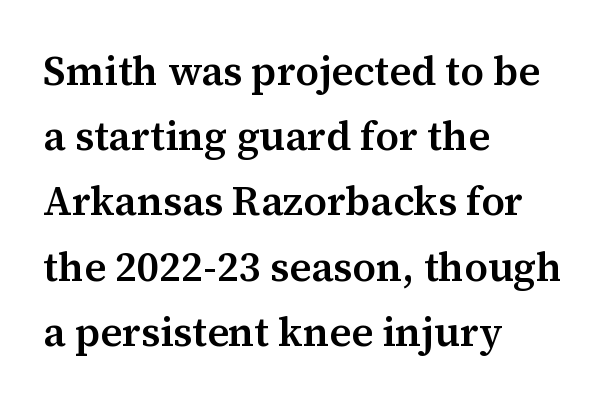
The type sits square on the baseline with zero lean. Just letters on the line, the space beneath them empty. Between one letter and the next there's only the usual sliver of space. Every letter is mildly thick-stroked: semibold rather than bold. Typographically, this falls in the serif category.
